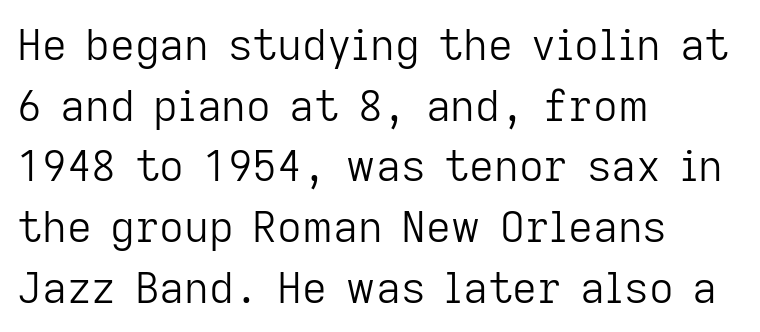
The strokes are not fattened; the text isn't bold. Characters follow at the spacing the type designer built in. Teacher's note: observe the even left margin — that is flush-left alignment. Is this a fixed-width face? No — the glyphs have proportional, varying widths. Rows of type keep a routine distance in the vertical direction.
